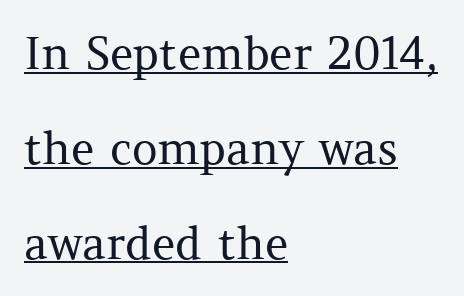
{"serif": "yes", "italic": "no", "bold": "no", "weight": "regular", "width": "normal", "stroke_contrast": "medium", "x_height": "medium", "monospaced": "no", "underline": "yes", "align": "left", "line_spacing": "loose", "line_spacing_ratio": 2.11, "letter_spacing": "normal", "letter_spacing_em": 0.0, "glyph_px": 45}
